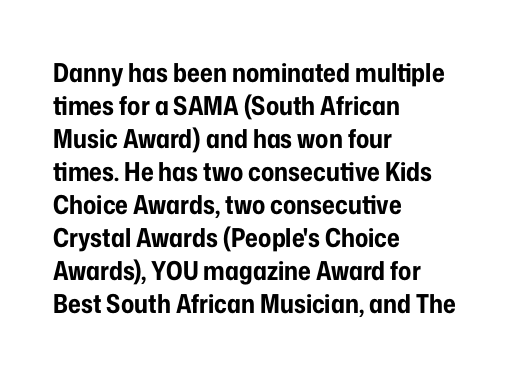
The leading is moderate, giving the passage an even texture. A dark, heavy texture on the line: the type is bold. Descenders hang freely into open space. Letter spacing: default. Notice how the passage keeps a crisp vertical edge on the left only. This is roman type, the default non-slanted kind.
